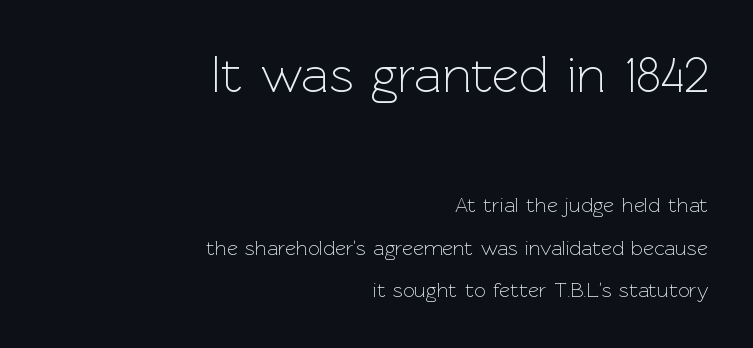
A typesetter would call this proportional, since set widths differ per character. Bare-footed words on every line. Nothing heavy about these letters — not bold at all. Scale decreases going downward across the two blocks.
